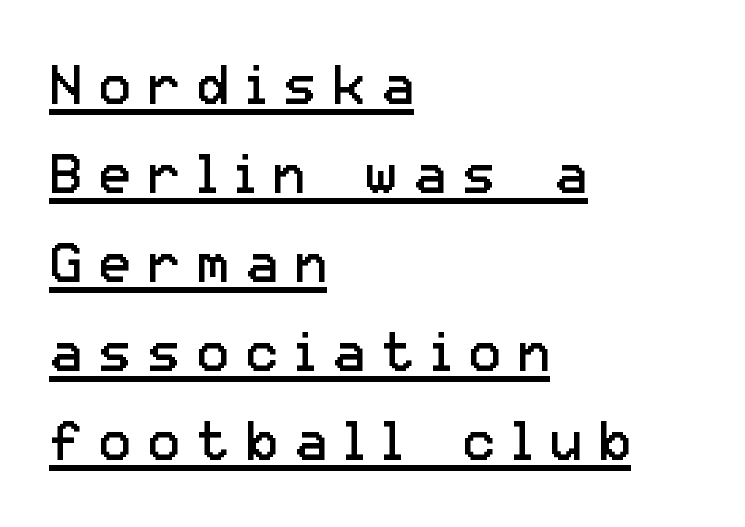
The image shows 55 px regular-weight sans-serif type, upright; set left-aligned, normal line spacing (1.62x), unusually wide letter spacing (+0.29 em), underlined; low stroke contrast and a medium x-height.
